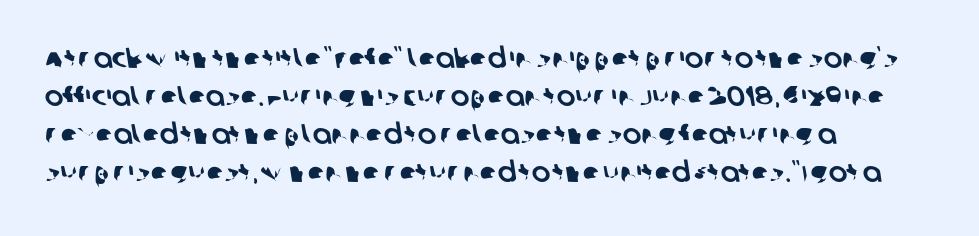
The image shows 28 px sans-serif type; set left-aligned, normal line spacing (1.36x), normal letter spacing, not underlined; low stroke contrast and a large x-height.
